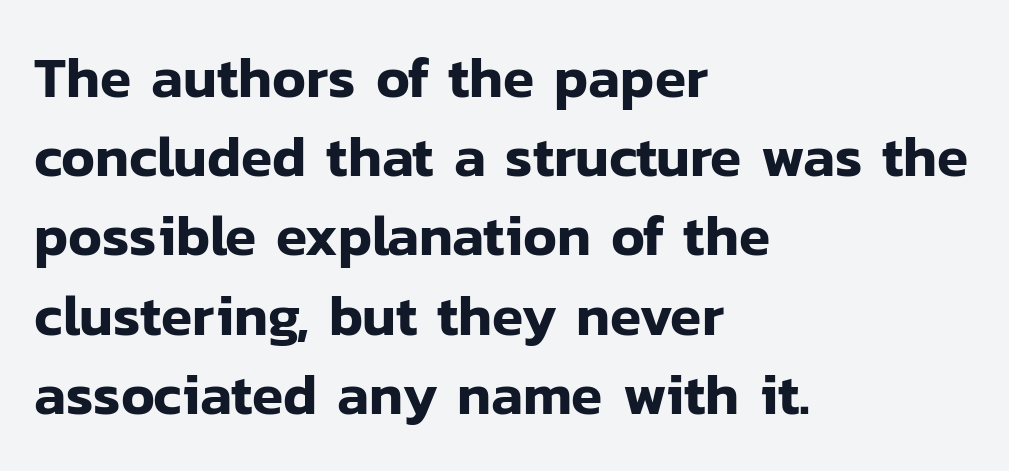
{"serif": "no", "italic": "no", "width": "normal", "stroke_contrast": "low", "x_height": "medium", "monospaced": "no", "underline": "no", "align": "left", "line_spacing": "normal", "line_spacing_ratio": 1.39, "letter_spacing": "normal", "letter_spacing_em": 0.0, "glyph_px": 57}
